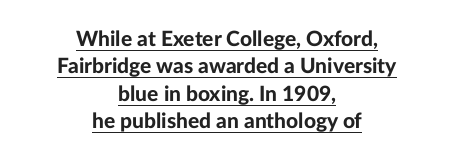
If you measured baseline to baseline, you'd find a middling distance. It's the straight-up-and-down kind of type. Typesetter's note: full bold, strokes at maximum text heaviness. Visually the block forms a symmetrical silhouette, jagged on both flanks. Caption: standard tracking, unaltered. Beneath each row of characters lies a ruled line.
